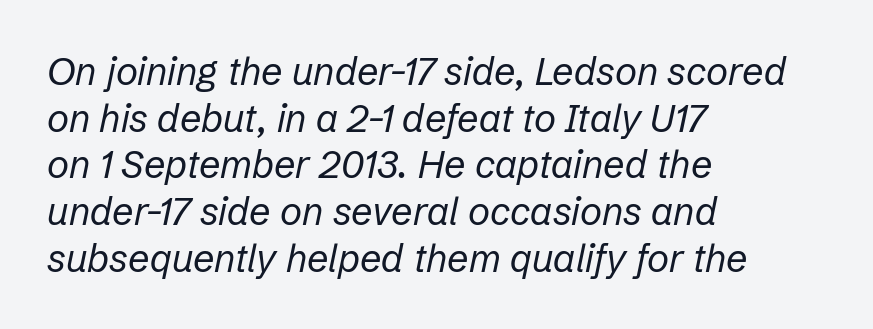
The image shows 38 px regular-weight type, italic (leaning right); set left-aligned, line spacing 1.23x, normal letter spacing, not underlined; low stroke contrast and a medium x-height.
